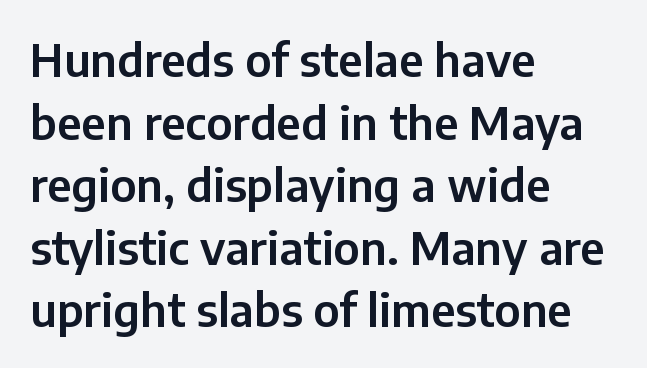
The image shows 45 px sans-serif type, upright; set left-aligned, normal line spacing (1.39x), normal letter spacing, not underlined; low stroke contrast and a medium x-height.
